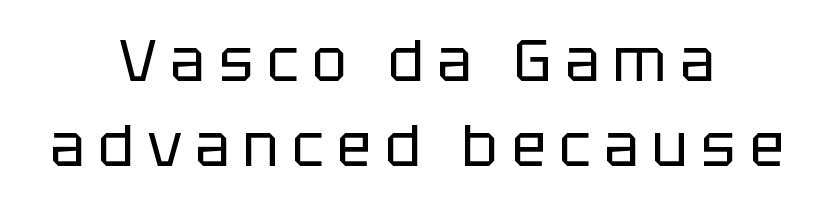
The lettering stays uniformly vertical, giving the passage a roman look. A typesetter would call this proportional, since set widths differ per character. Glance below the letters and you will spot only blank space. Alignment: centered. Rows of type keep a routine distance in the vertical direction.
